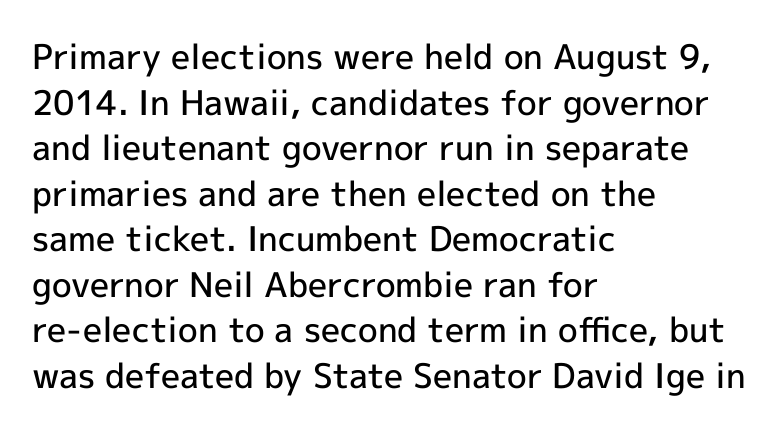
Lines of text with bare space underneath. Here the designer chose a conventional face with non-uniform glyph widths. Caption: semibold face, moderately heavy strokes. The vertical gap from one line to the next is medium. In terms of letterspacing, this is plain default setting.
